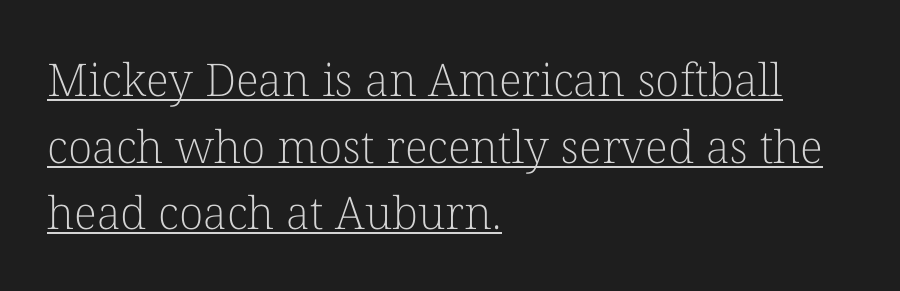
{"serif": "yes", "italic": "no", "bold": "no", "weight": "light", "width": "normal", "stroke_contrast": "low", "x_height": "medium", "monospaced": "no", "underline": "yes", "align": "left", "line_spacing": "normal", "line_spacing_ratio": 1.48, "letter_spacing": "normal", "letter_spacing_em": 0.0, "glyph_px": 45}
